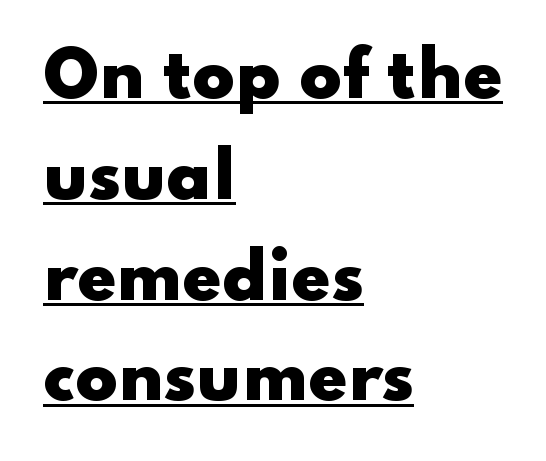
Think of a printed novel: that variable character pitch is what you see here. Designer's note — italics off, roman on. Short note: letters normally spaced. You can tell from the bare stems that sans-serif type was used. Decoration check: the copy is underlined.
